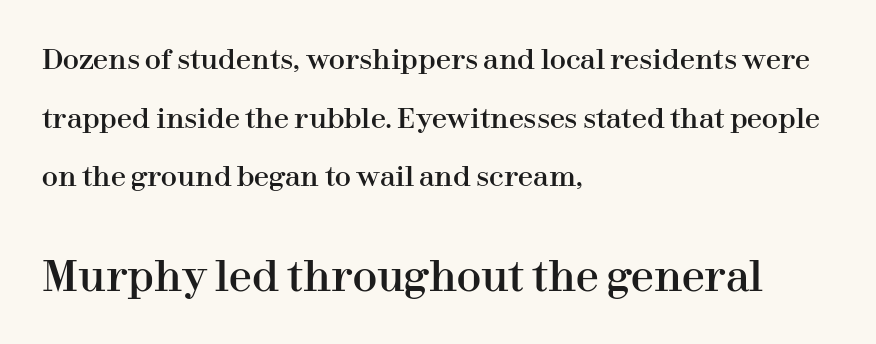
The tracking reads as untouched default to a designer's eye. Check under the words: just untouched page. Size contrast runs from small at the top to large at the bottom. Loosely led — the rows are spread out.
